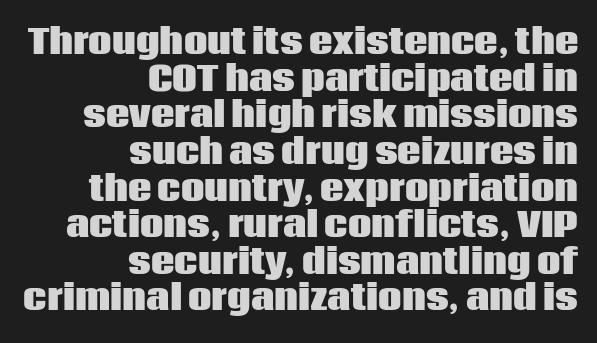
The letters stand upright; this is a roman face. Compared with typical body copy, the letter spacing here is the same. The designer dialed line spacing down below the default. The letters are bold, with thick, heavy strokes. The rendering uses natural spacing where letterforms have individual widths.
